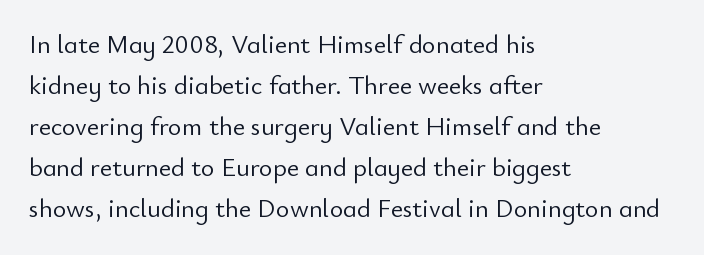
Q: Is the text bold? A: No.
Q: Is the text italic (slanted)? A: No, it is upright.
Q: Is the text underlined? A: No.
Q: How is the paragraph aligned? A: Left-aligned.
Q: Is the spacing between letters normal or unusually wide? A: Normal.
Q: Is the spacing between lines tight, normal or loose? A: Normal.
